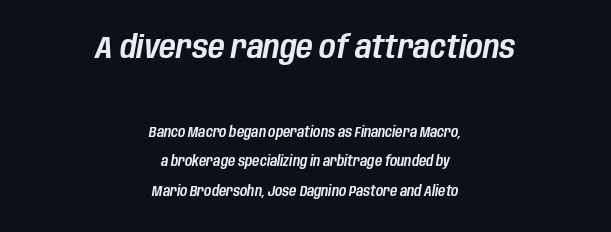
The image shows 32 px condensed type, italic (leaning right); set centered, loose line spacing (2.1x), normal letter spacing, not underlined; the first (top) block is 2.29x larger; low stroke contrast and a large x-height.
